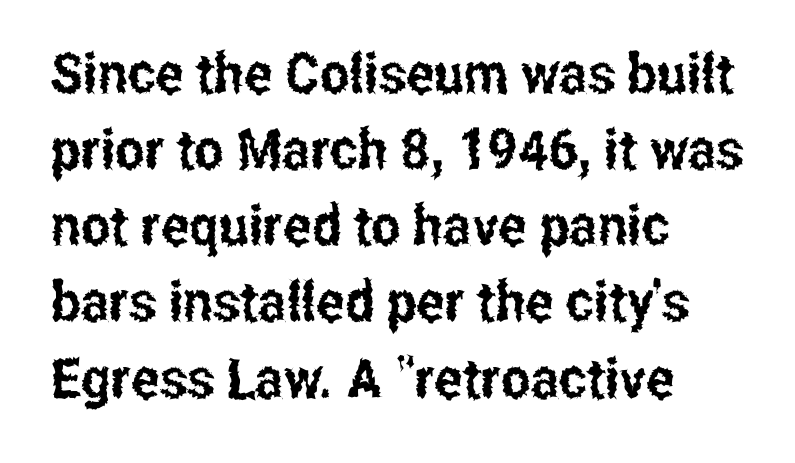
The glyphs in this specimen are sans serif. Is this a fixed-width face? No — the glyphs have proportional, varying widths. Summary of vertical rhythm: regular, with standard interline spacing. A bare baseline throughout the passage. The letters sit at their default tracking, neither squeezed nor spread.
